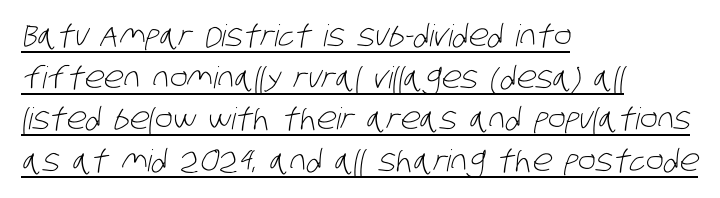
{"serif": "no", "bold": "no", "weight": "light", "width": "condensed", "stroke_contrast": "low", "x_height": "large", "monospaced": "no", "underline": "yes", "align": "left", "line_spacing": "normal", "line_spacing_ratio": 1.39, "letter_spacing": "normal", "letter_spacing_em": 0.0, "glyph_px": 30}
